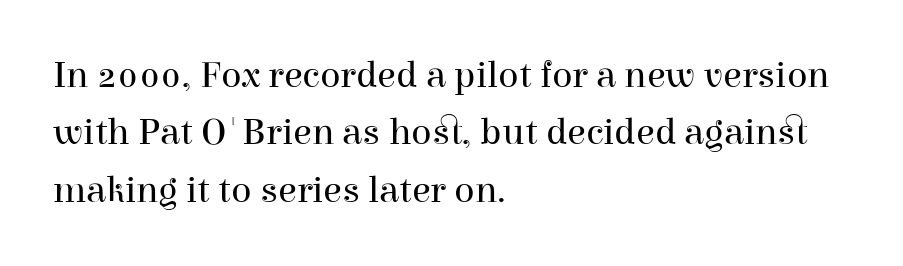
Caption: face not bold, strokes unweighted. A bare baseline throughout the passage. What kind of face is this? One with serifs. No extra tracking has been applied to these lines. The block of text has a typical density, with ordinary space between rows. These lines are rendered in a variable-pitch font.
